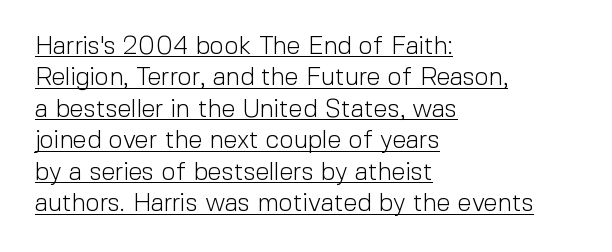
Q: Is the text bold? A: No.
Q: Is the text italic (slanted)? A: No, it is upright.
Q: Is the text underlined? A: Yes.
Q: How is the paragraph aligned? A: Left-aligned.
Q: Is the spacing between letters normal or unusually wide? A: Normal.
Q: Is the spacing between lines tight, normal or loose? A: Normal.
